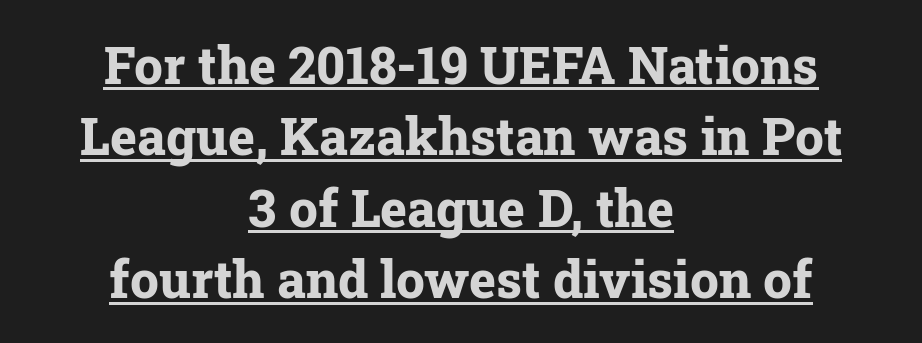
Q: Is the text bold? A: Yes.
Q: Is the text italic (slanted)? A: No, it is upright.
Q: Is the typeface a serif or a sans-serif typeface? A: Serif.
Q: Is the text underlined? A: Yes.
Q: How is the paragraph aligned? A: Centered.
Q: Is the spacing between letters normal or unusually wide? A: Normal.
Q: Is the spacing between lines tight, normal or loose? A: Normal.
Q: Width (condensed, normal, or wide)? A: Normal.
Q: Stroke contrast? A: Low.
Q: x-height? A: Medium.
Q: Monospaced? A: No.
